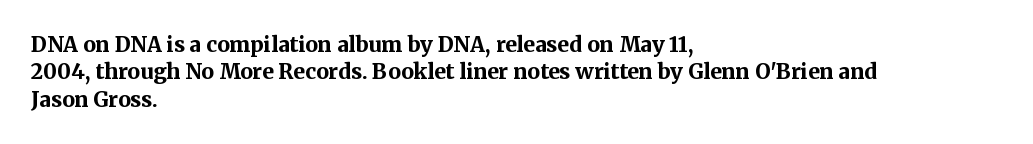
Q: Is the text bold? A: Yes.
Q: Is the text italic (slanted)? A: No, it is upright.
Q: Is the text underlined? A: No.
Q: How is the paragraph aligned? A: Left-aligned.
Q: Is the spacing between letters normal or unusually wide? A: Normal.
Q: Is the spacing between lines tight, normal or loose? A: Normal.
